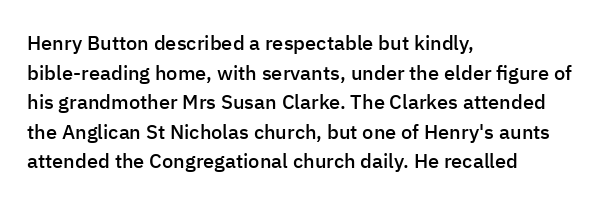
Descender tails drop into unmarked territory. Students, note that the glyphs here touch the page at normal intervals. Whoever set this chose a conventional vertical rhythm. These lines were composed using upright roman letters.
